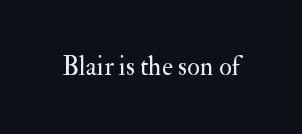
A roman cut, with each character standing at attention. Decoration check: the copy has no underline. The gaps between neighbouring characters are ordinary and unremarkable. Bold? No — there's no thickening of the strokes.
